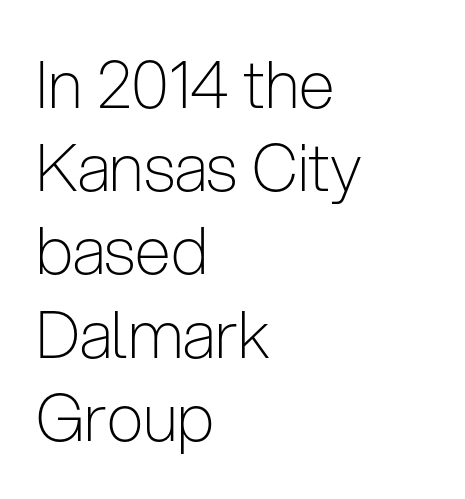
Letter spacing: default. The passage shown is not underscored anywhere. Reading down the column, the eye jumps a familiar distance to each next line. The compositor pushed each line to the left boundary.
